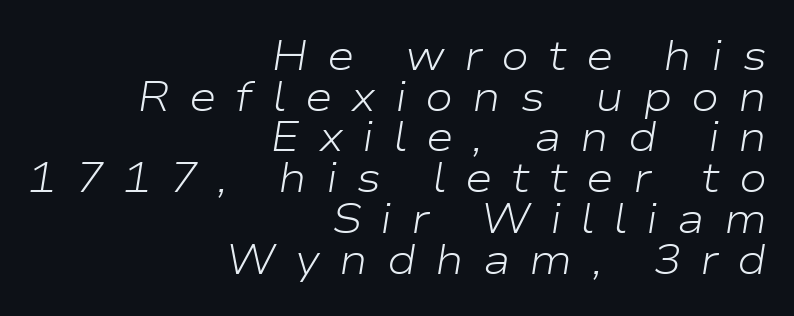
The image shows 42 px light, wide type, italic (leaning right); set right-aligned, tight line spacing (0.97x), unusually wide letter spacing (+0.45 em), not underlined; low stroke contrast and a medium x-height.
